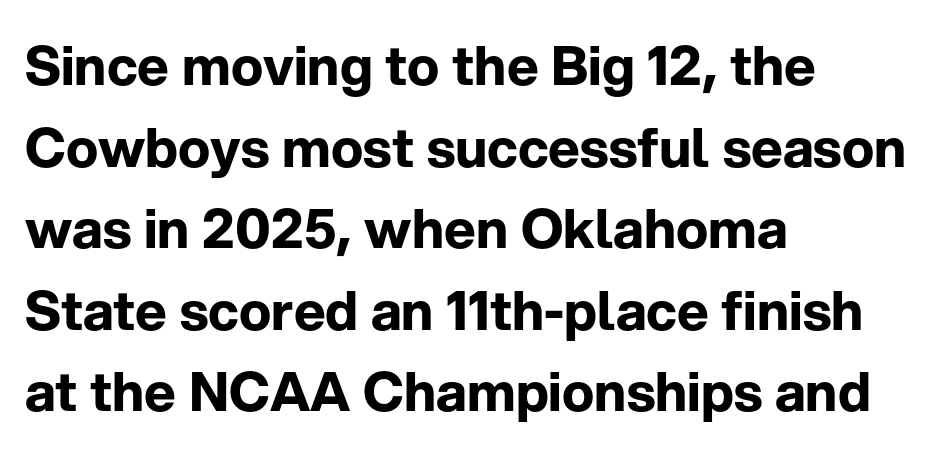
{"serif": "no", "italic": "no", "bold": "yes", "weight": "bold", "width": "normal", "stroke_contrast": "low", "x_height": "medium", "monospaced": "no", "underline": "no", "align": "left", "line_spacing": "normal", "line_spacing_ratio": 1.51, "letter_spacing": "normal", "letter_spacing_em": 0.0, "glyph_px": 54}
